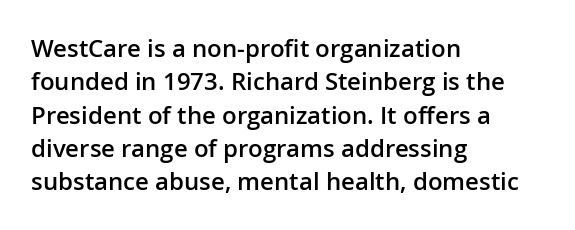
Q: Is the text bold? A: Semi-bold.
Q: Is the text italic (slanted)? A: No, it is upright.
Q: Is the text underlined? A: No.
Q: How is the paragraph aligned? A: Left-aligned.
Q: Is the spacing between letters normal or unusually wide? A: Normal.
Q: Is the spacing between lines tight, normal or loose? A: Normal.
